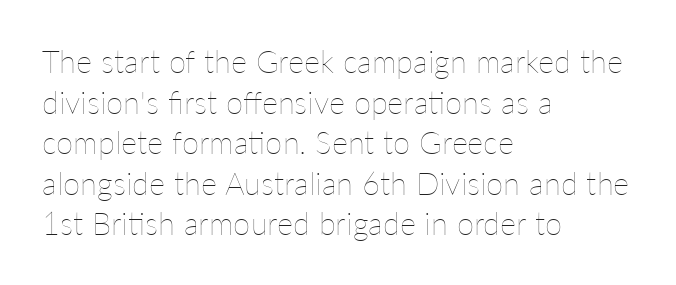
Q: Is the text bold? A: No.
Q: Is the text italic (slanted)? A: No, it is upright.
Q: Is the text underlined? A: No.
Q: How is the paragraph aligned? A: Left-aligned.
Q: Is the spacing between letters normal or unusually wide? A: Normal.
Q: Is the spacing between lines tight, normal or loose? A: Normal.
Q: Width (condensed, normal, or wide)? A: Normal.
Q: Stroke contrast? A: Low.
Q: x-height? A: Medium.
Q: Monospaced? A: No.
